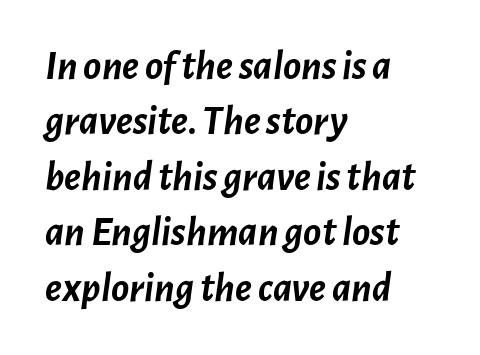
The image shows 42 px semibold type, italic (leaning right); set left-aligned, normal line spacing (1.32x), normal letter spacing, not underlined; low stroke contrast and a medium x-height.
